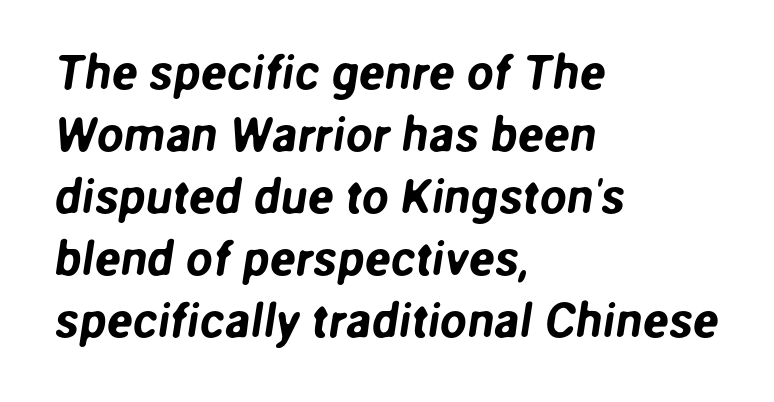
{"serif": "no", "width": "normal", "stroke_contrast": "low", "x_height": "medium", "monospaced": "no", "underline": "no", "align": "left", "line_spacing": "normal", "line_spacing_ratio": 1.29, "letter_spacing": "normal", "letter_spacing_em": 0.0, "glyph_px": 48}
